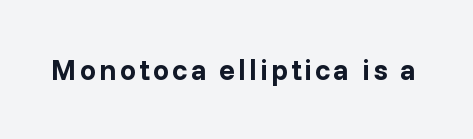
The image shows 29 px bold sans-serif type, upright; set not underlined; low stroke contrast and a medium x-height.
